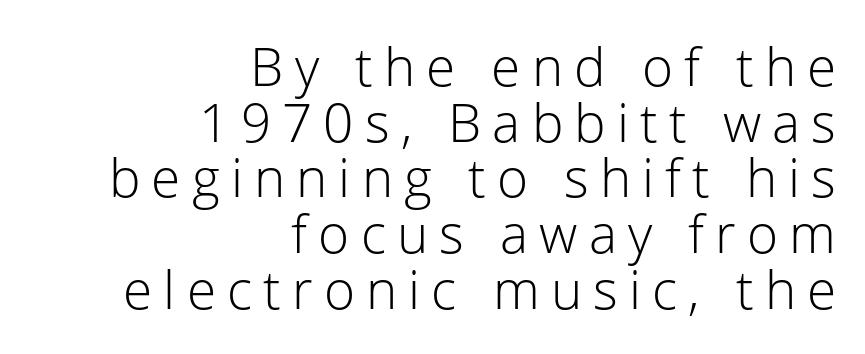
Q: Is the text bold? A: No.
Q: Is the text italic (slanted)? A: No, it is upright.
Q: Is the typeface a serif or a sans-serif typeface? A: Sans-serif.
Q: Is the text underlined? A: No.
Q: How is the paragraph aligned? A: Right-aligned.
Q: Is the spacing between letters normal or unusually wide? A: Unusually wide.
Q: Is the spacing between lines tight, normal or loose? A: Tight.
Q: Width (condensed, normal, or wide)? A: Normal.
Q: Stroke contrast? A: Low.
Q: x-height? A: Medium.
Q: Monospaced? A: No.
